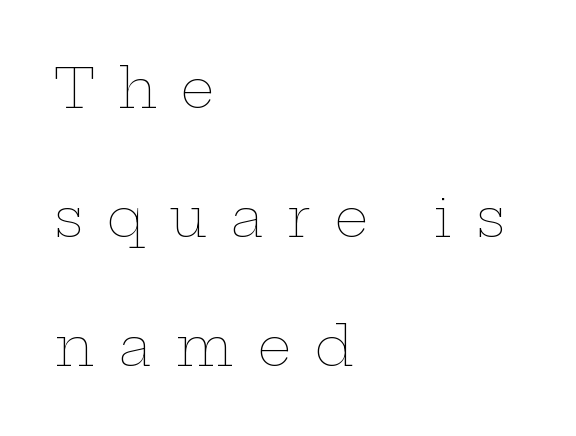
{"italic": "no", "bold": "no", "weight": "thin", "width": "wide", "stroke_contrast": "low", "x_height": "medium", "monospaced": "no", "underline": "no", "align": "left", "line_spacing": "loose", "line_spacing_ratio": 2.39, "letter_spacing": "wide", "letter_spacing_em": 0.44, "glyph_px": 54}
